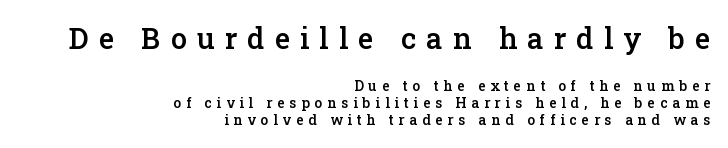
Q: Is the text bold? A: Semi-bold.
Q: Is the text italic (slanted)? A: No, it is upright.
Q: Is the typeface a serif or a sans-serif typeface? A: Serif.
Q: Is the text underlined? A: No.
Q: How is the paragraph aligned? A: Right-aligned.
Q: Is the spacing between letters normal or unusually wide? A: Unusually wide.
Q: Which block of text is set in a larger size, the first (top) or the second (bottom)? A: The first (top) one.
Q: Width (condensed, normal, or wide)? A: Normal.
Q: Stroke contrast? A: Low.
Q: x-height? A: Medium.
Q: Monospaced? A: No.
